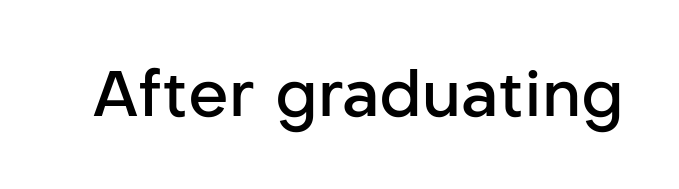
Q: Is the text bold? A: Semi-bold.
Q: Is the text italic (slanted)? A: No, it is upright.
Q: Is the typeface a serif or a sans-serif typeface? A: Sans-serif.
Q: Is the text underlined? A: No.
Q: Is the spacing between letters normal or unusually wide? A: Normal.
Q: Width (condensed, normal, or wide)? A: Normal.
Q: Stroke contrast? A: Low.
Q: x-height? A: Medium.
Q: Monospaced? A: No.
